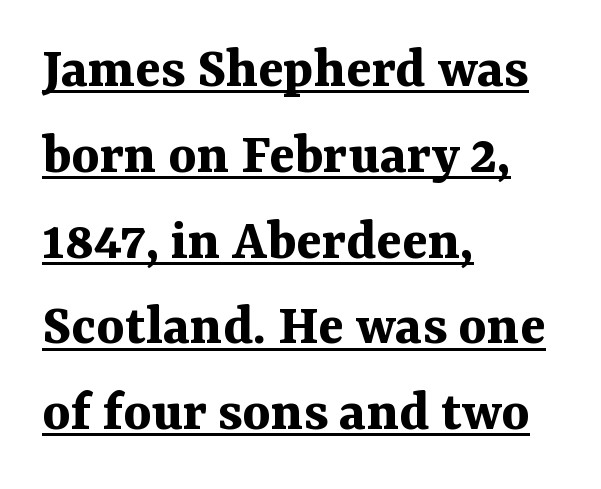
Q: Is the text bold? A: Yes.
Q: Is the text italic (slanted)? A: No, it is upright.
Q: Is the typeface a serif or a sans-serif typeface? A: Serif.
Q: Is the text underlined? A: Yes.
Q: How is the paragraph aligned? A: Left-aligned.
Q: Is the spacing between letters normal or unusually wide? A: Normal.
Q: Is the spacing between lines tight, normal or loose? A: Normal.
Q: Width (condensed, normal, or wide)? A: Normal.
Q: Stroke contrast? A: Medium.
Q: x-height? A: Medium.
Q: Monospaced? A: No.
